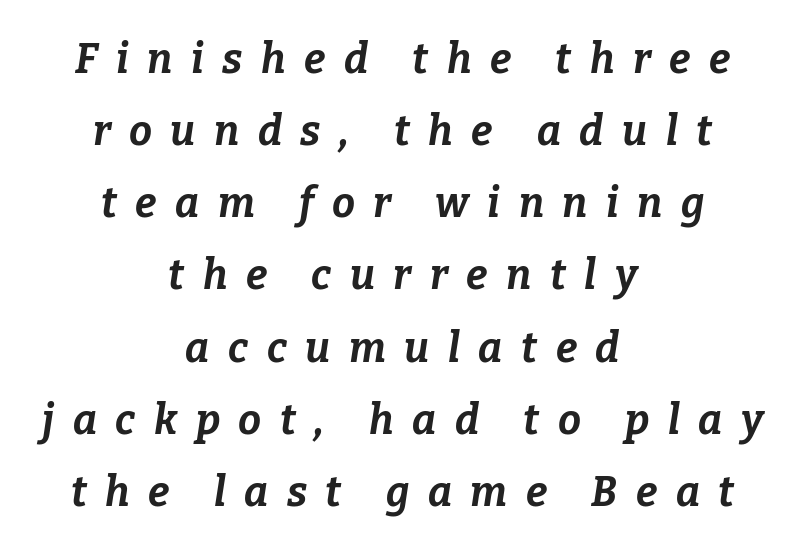
Q: Is the text bold? A: Yes.
Q: Is the text italic (slanted)? A: Yes, it leans right by about 9 degrees.
Q: Is the text underlined? A: No.
Q: How is the paragraph aligned? A: Centered.
Q: Is the spacing between letters normal or unusually wide? A: Unusually wide.
Q: Width (condensed, normal, or wide)? A: Normal.
Q: Stroke contrast? A: Low.
Q: x-height? A: Medium.
Q: Monospaced? A: No.
